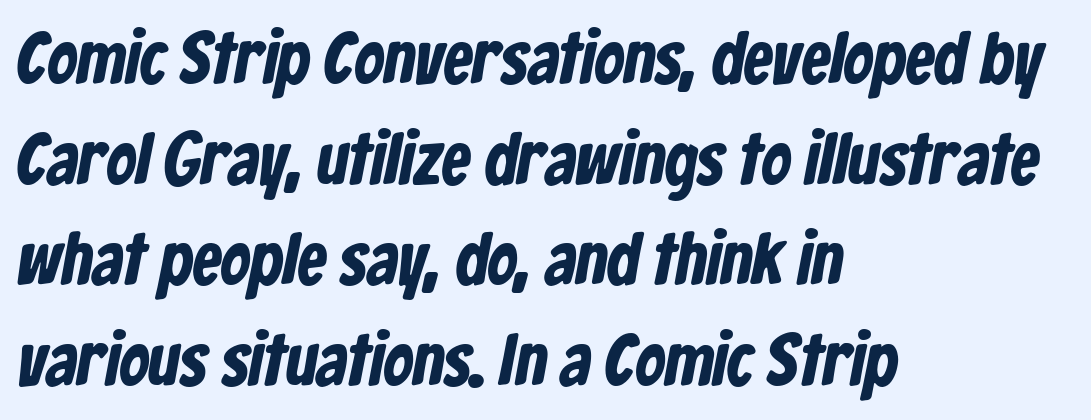
{"serif": "no", "bold": "yes", "weight": "bold", "width": "condensed", "stroke_contrast": "low", "x_height": "medium", "monospaced": "no", "underline": "no", "align": "left", "line_spacing": "normal", "line_spacing_ratio": 1.38, "letter_spacing": "normal", "letter_spacing_em": 0.0, "glyph_px": 73}
